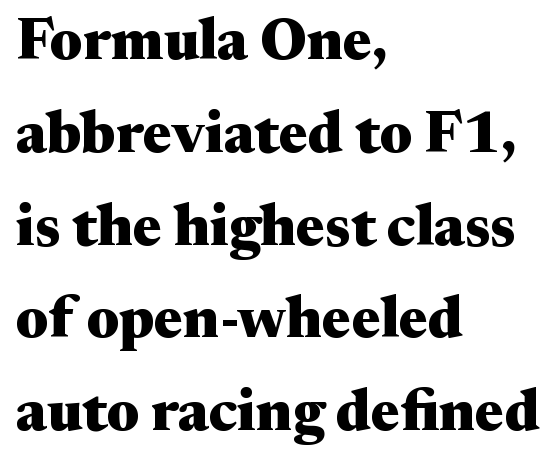
{"serif": "yes", "italic": "no", "bold": "yes", "weight": "heavy", "width": "wide", "stroke_contrast": "medium", "x_height": "medium", "monospaced": "no", "underline": "no", "align": "left", "line_spacing": "normal", "line_spacing_ratio": 1.6, "letter_spacing": "normal", "letter_spacing_em": 0.0, "glyph_px": 58}
